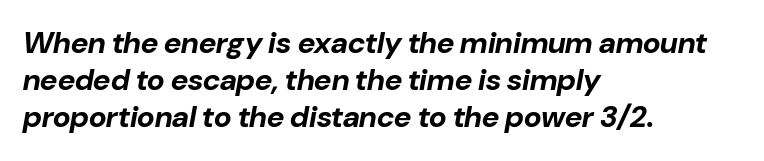
The image shows 30 px bold type, italic (leaning right); set left-aligned, line spacing 1.24x, normal letter spacing, not underlined; low stroke contrast and a medium x-height.
